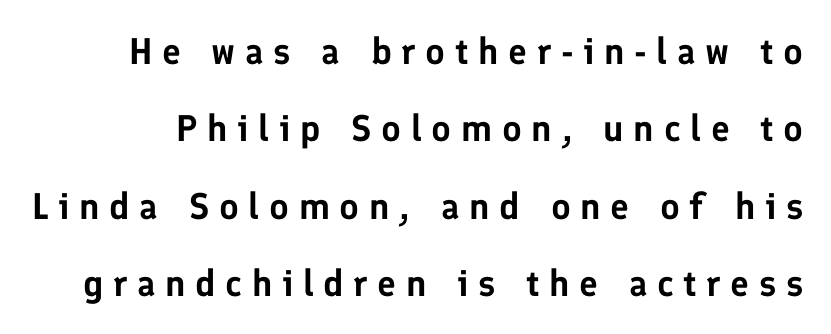
The image shows 37 px sans-serif type, upright; set loose line spacing (2.09x), unusually wide letter spacing (+0.26 em), not underlined; low stroke contrast and a medium x-height.
